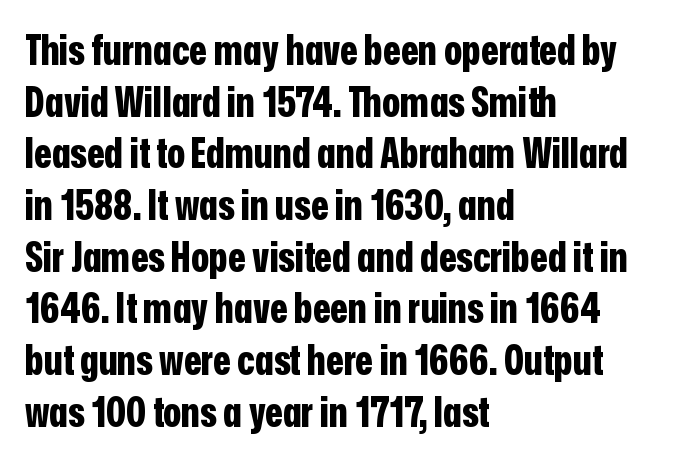
Q: Is the text bold? A: Yes.
Q: Is the text italic (slanted)? A: No, it is upright.
Q: Is the typeface a serif or a sans-serif typeface? A: Sans-serif.
Q: Is the text underlined? A: No.
Q: How is the paragraph aligned? A: Left-aligned.
Q: Is the spacing between letters normal or unusually wide? A: Normal.
Q: Is the spacing between lines tight, normal or loose? A: Normal.
Q: Width (condensed, normal, or wide)? A: Condensed.
Q: Stroke contrast? A: Low.
Q: x-height? A: Medium.
Q: Monospaced? A: No.
